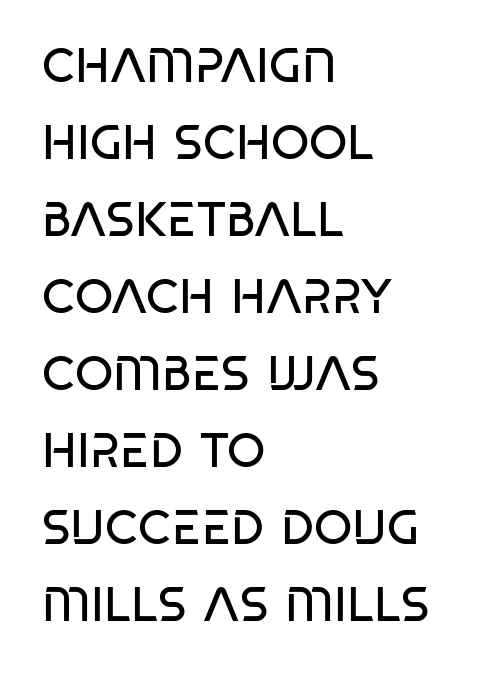
{"serif": "no", "italic": "no", "bold": "no", "weight": "regular", "width": "condensed", "stroke_contrast": "low", "x_height": "large", "monospaced": "no", "underline": "no", "align": "left", "line_spacing": "normal", "line_spacing_ratio": 1.57, "letter_spacing": "normal", "letter_spacing_em": 0.0, "glyph_px": 49}
